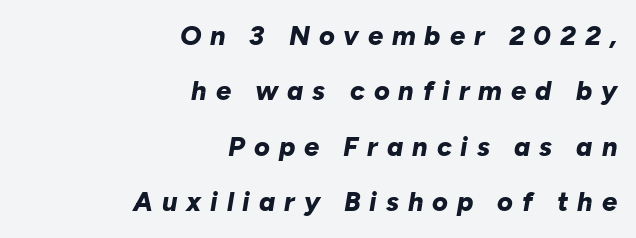
Q: Is the text bold? A: Yes.
Q: Is the text italic (slanted)? A: Yes, it leans right by about 10 degrees.
Q: Is the text underlined? A: No.
Q: How is the paragraph aligned? A: Right-aligned.
Q: Is the spacing between letters normal or unusually wide? A: Unusually wide.
Q: Is the spacing between lines tight, normal or loose? A: Loose.
